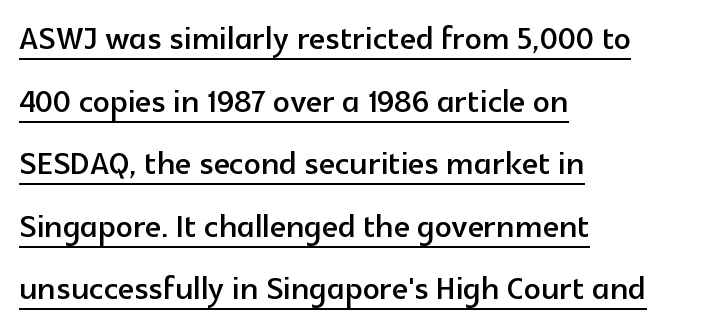
The image shows 42 px sans-serif type, upright; set left-aligned, normal line spacing (1.49x), normal letter spacing, underlined; a medium x-height.
